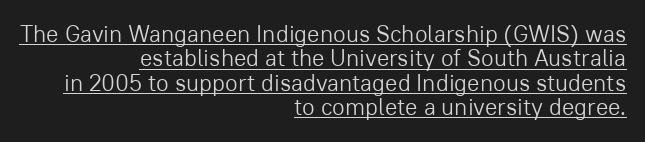
{"italic": "no", "bold": "no", "underline": "yes", "align": "right", "line_spacing": "tight", "line_spacing_ratio": 1.06, "letter_spacing": "normal", "letter_spacing_em": 0.0, "glyph_px": 23}
